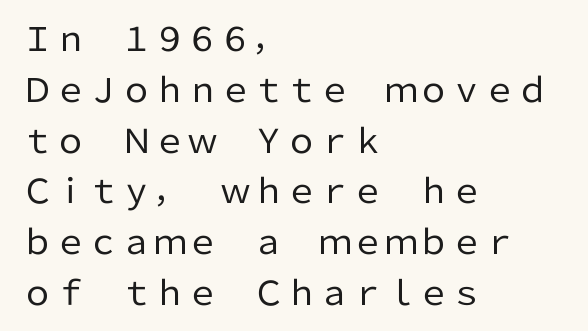
The image shows 33 px regular-weight sans-serif type, upright; set left-aligned, normal line spacing (1.54x), normal letter spacing, not underlined; low stroke contrast and a medium x-height.
